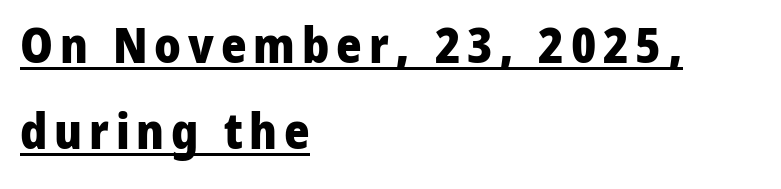
The image shows 49 px heavy sans-serif type, upright; set left-aligned, line spacing 1.76x, underlined; low stroke contrast and a medium x-height.
